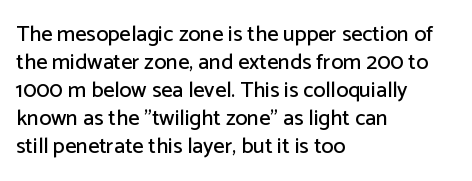
The image shows 22 px text type, upright; set left-aligned, normal line spacing (1.27x), normal letter spacing, not underlined.
